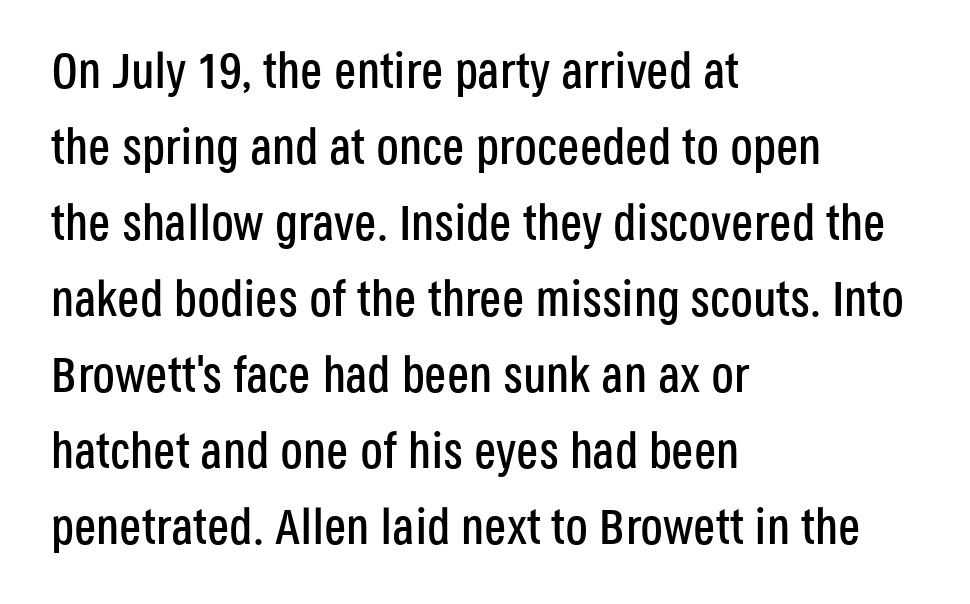
{"serif": "no", "italic": "no", "width": "condensed", "stroke_contrast": "low", "x_height": "large", "monospaced": "no", "underline": "no", "align": "left", "line_spacing": "normal", "line_spacing_ratio": 1.52, "letter_spacing": "normal", "letter_spacing_em": 0.0, "glyph_px": 50}
